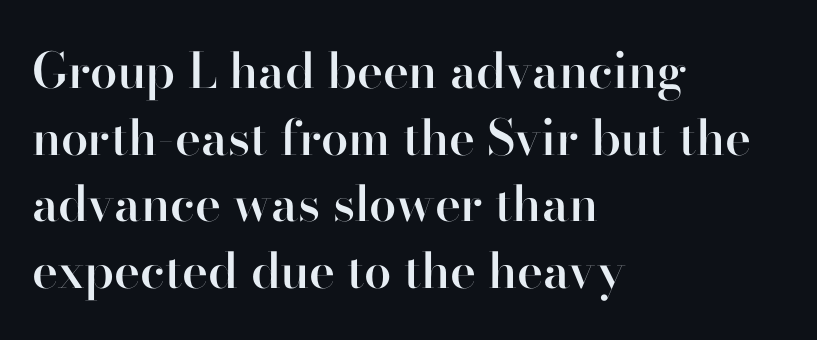
The image shows 49 px semibold serif type, upright; set left-aligned, normal line spacing (1.36x), normal letter spacing, not underlined; high stroke contrast and a small x-height.
